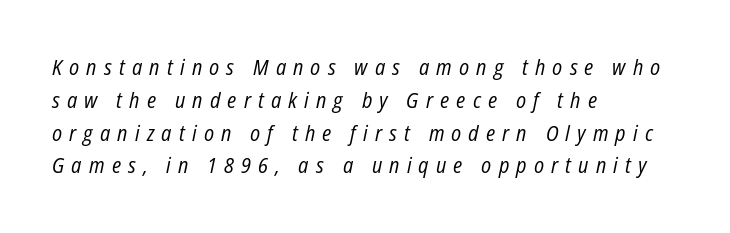
Compared with typical body copy, the letter spacing here is much looser. The space beneath each line is pristine and unruled. The lines in this sample share a left origin and differ only in where they stop. This reads as an unemphasized weight, regular at the heaviest. Is there much room between lines? A standard amount, neither cramped nor airy.
